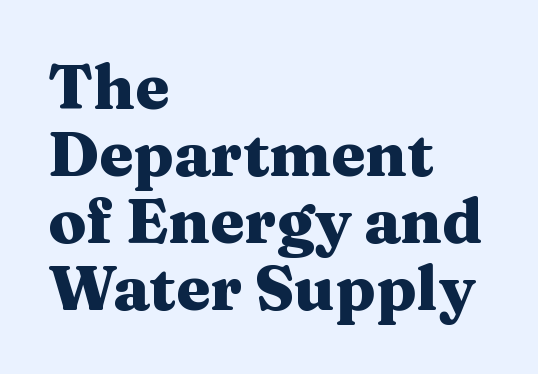
Think of a printed novel: that variable character pitch is what you see here. Casual observation: everything's shoved over to the left. In terms of letterform style, serifs are clearly present. Whoever set this chose condensed vertical rhythm over breathing room. Typographic density is high because the face is bold.
